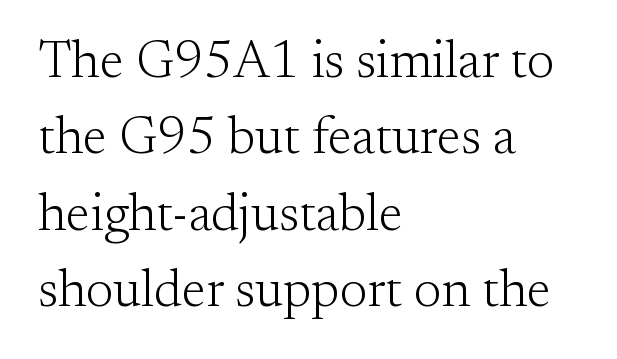
Q: Is the text bold? A: No.
Q: Is the text italic (slanted)? A: No, it is upright.
Q: Is the typeface a serif or a sans-serif typeface? A: Serif.
Q: Is the text underlined? A: No.
Q: How is the paragraph aligned? A: Left-aligned.
Q: Is the spacing between letters normal or unusually wide? A: Normal.
Q: Is the spacing between lines tight, normal or loose? A: Normal.
Q: Width (condensed, normal, or wide)? A: Normal.
Q: Stroke contrast? A: Medium.
Q: x-height? A: Small.
Q: Monospaced? A: No.
